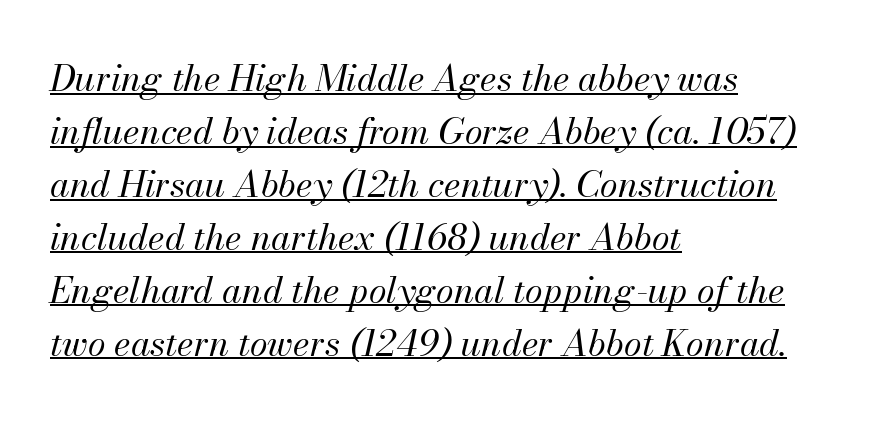
Honestly, the row spacing looks completely unremarkable. The line texture is even and compact thanks to regular tracking. Stems and bowls with no extra thickness — not bold. The words here are underlined.
